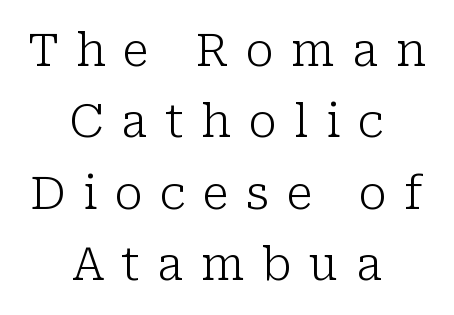
{"serif": "yes", "italic": "no", "bold": "no", "weight": "light", "width": "normal", "stroke_contrast": "low", "x_height": "medium", "monospaced": "no", "underline": "no", "align": "center", "line_spacing": "normal", "line_spacing_ratio": 1.55, "letter_spacing": "wide", "letter_spacing_em": 0.38, "glyph_px": 46}
